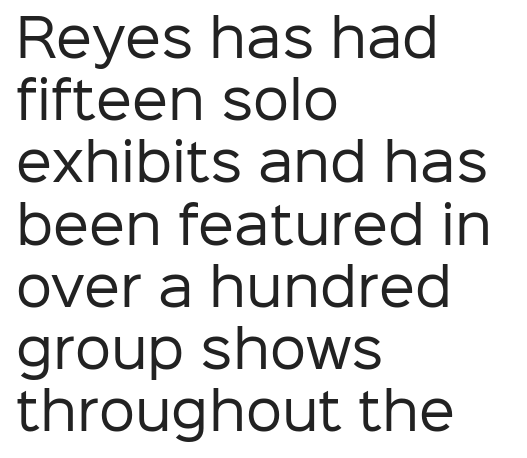
The image shows 51 px regular-weight sans-serif type, upright; set left-aligned, line spacing 1.22x, normal letter spacing, not underlined; low stroke contrast and a medium x-height.
